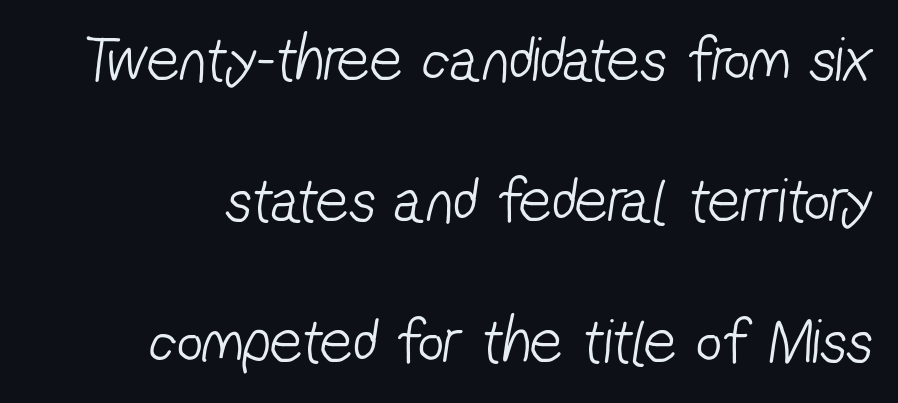
The image shows 64 px light, condensed sans-serif type; set loose line spacing (2.2x), normal letter spacing, not underlined; low stroke contrast and a medium x-height.
